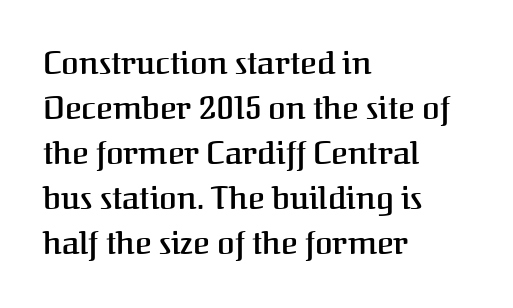
The image shows 32 px semibold serif type, upright; set left-aligned, normal line spacing (1.41x), normal letter spacing, not underlined; medium stroke contrast and a medium x-height.
